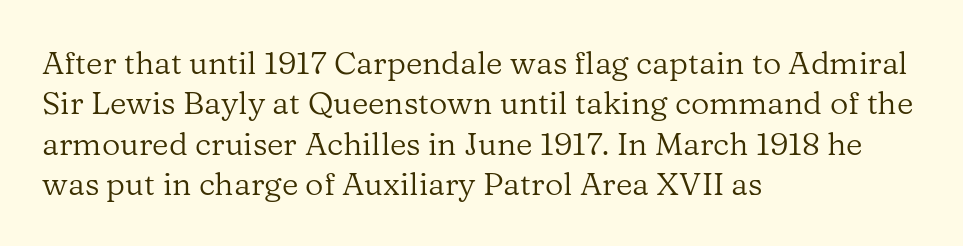
Q: Is the text bold? A: No.
Q: Is the text italic (slanted)? A: No, it is upright.
Q: Is the typeface a serif or a sans-serif typeface? A: Serif.
Q: Is the text underlined? A: No.
Q: How is the paragraph aligned? A: Left-aligned.
Q: Is the spacing between letters normal or unusually wide? A: Normal.
Q: Is the spacing between lines tight, normal or loose? A: Normal.
Q: Width (condensed, normal, or wide)? A: Normal.
Q: Stroke contrast? A: Low.
Q: x-height? A: Medium.
Q: Monospaced? A: No.
